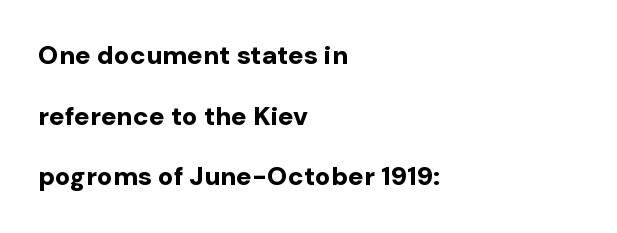
{"italic": "no", "bold": "yes", "underline": "no", "align": "left", "line_spacing": "loose", "line_spacing_ratio": 2.33, "letter_spacing": "normal", "letter_spacing_em": 0.0, "glyph_px": 26}
